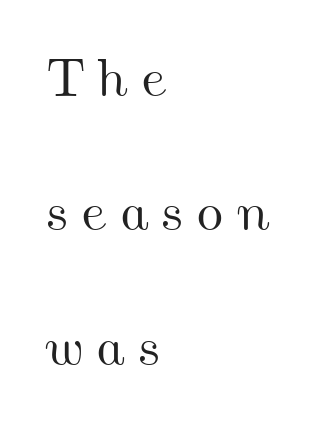
This rendering widens character spacing well past its baseline value. Words float on clear page, feet unadorned. Notice the wide empty band between every row — that's loose leading. Proportional: the letters do not fall into vertical columns. The rendering anchors every line to the left-hand side.
